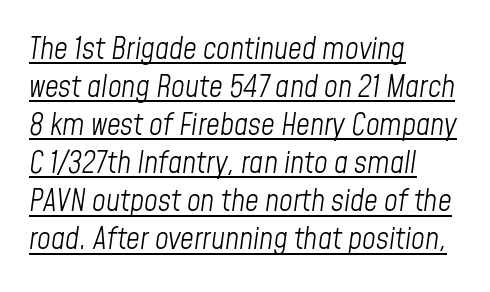
Q: Is the text bold? A: No.
Q: Is the text italic (slanted)? A: Yes, it leans right by about 8 degrees.
Q: Is the text underlined? A: Yes.
Q: How is the paragraph aligned? A: Left-aligned.
Q: Is the spacing between letters normal or unusually wide? A: Normal.
Q: Is the spacing between lines tight, normal or loose? A: Normal.
Q: Width (condensed, normal, or wide)? A: Condensed.
Q: Stroke contrast? A: Low.
Q: x-height? A: Medium.
Q: Monospaced? A: No.
